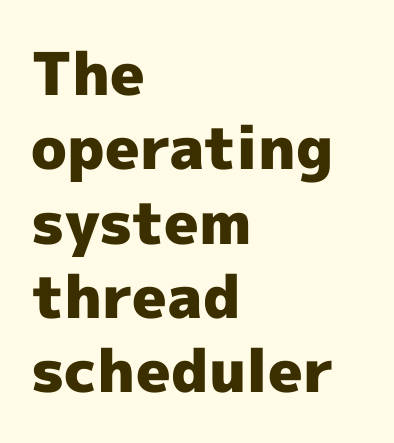
The image shows 59 px heavy sans-serif type, upright; set left-aligned, normal line spacing (1.26x), normal letter spacing, not underlined; a medium x-height.
